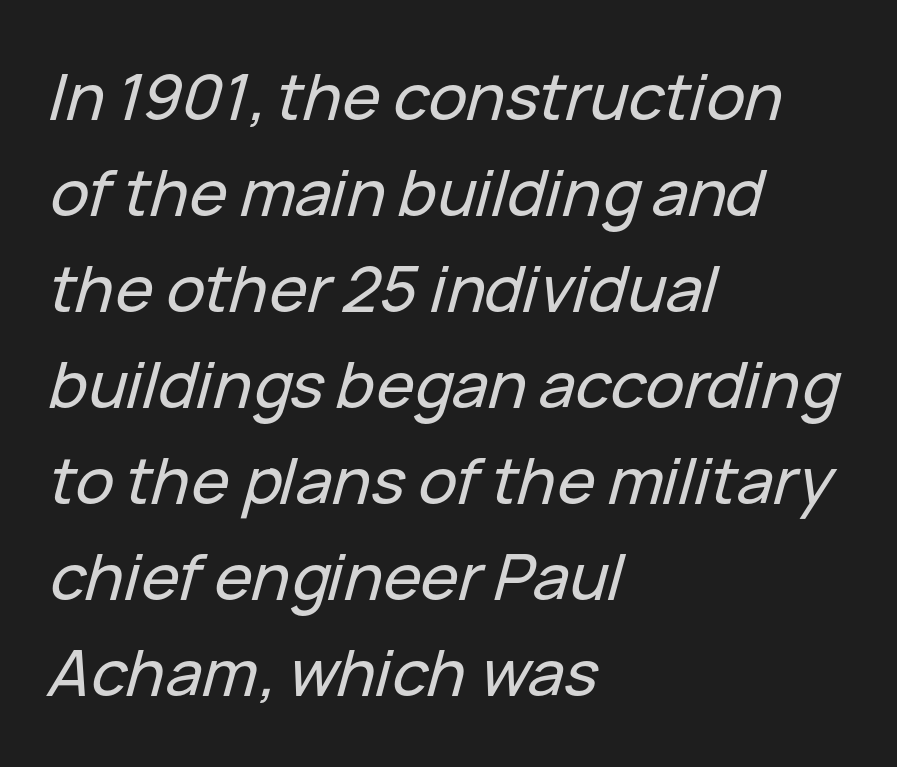
{"italic": "yes", "lean": "right", "slant_degrees": 15, "width": "normal", "stroke_contrast": "low", "x_height": "medium", "monospaced": "no", "underline": "no", "align": "left", "line_spacing": "normal", "line_spacing_ratio": 1.5, "letter_spacing": "normal", "letter_spacing_em": 0.0, "glyph_px": 64}
